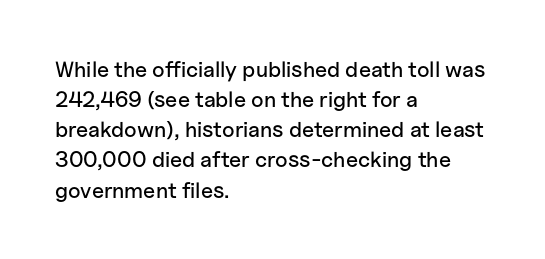
The image shows 22 px text type, upright; set left-aligned, normal line spacing (1.37x), normal letter spacing, not underlined.
